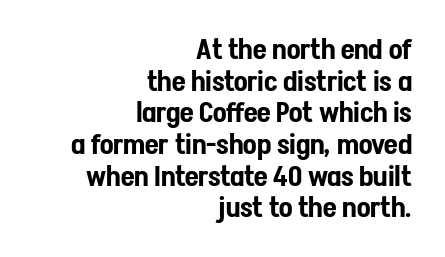
Each word holds together tightly as a unit, with standard inter-letter gaps. The letters stand straight up with perfectly vertical stems. Each letter keeps its own natural width here, so spacing adapts to shape. Letterform terminals end flat and unadorned throughout the passage. Anything drawn beneath the words? Only blank space.
